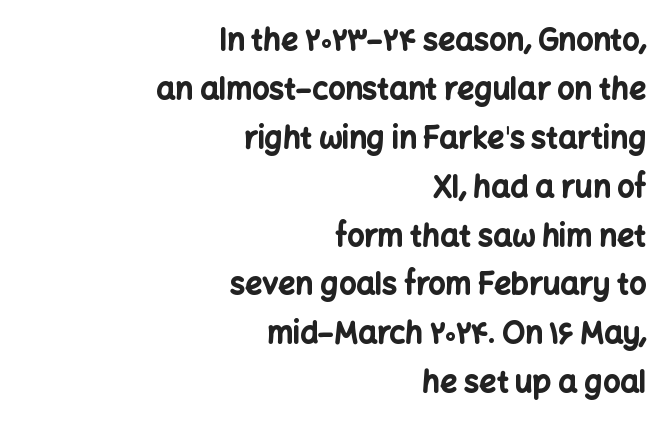
The image shows 30 px bold sans-serif type, upright; set right-aligned, normal line spacing (1.63x), normal letter spacing, not underlined; low stroke contrast and a medium x-height.
